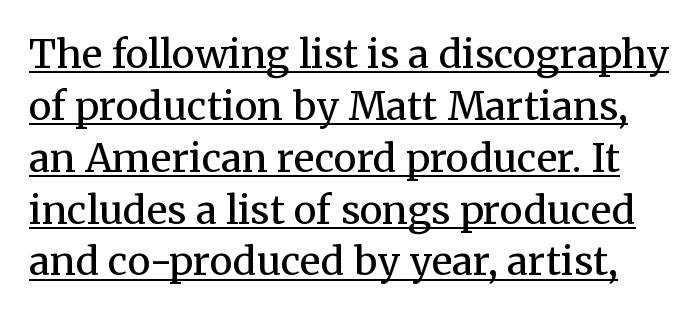
Q: Is the text bold? A: No.
Q: Is the text italic (slanted)? A: No, it is upright.
Q: Is the typeface a serif or a sans-serif typeface? A: Serif.
Q: Is the text underlined? A: Yes.
Q: Is the spacing between letters normal or unusually wide? A: Normal.
Q: Is the spacing between lines tight, normal or loose? A: Normal.
Q: Width (condensed, normal, or wide)? A: Normal.
Q: Stroke contrast? A: Medium.
Q: x-height? A: Medium.
Q: Monospaced? A: No.
